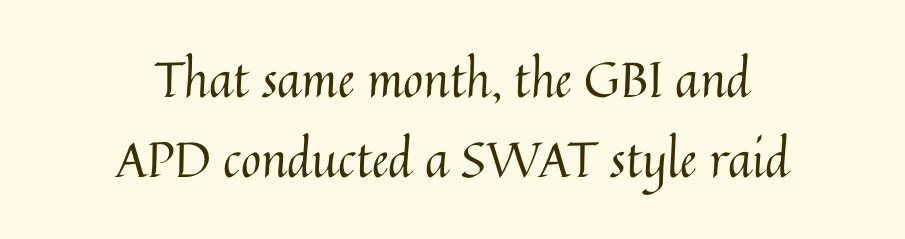
Q: Is the text bold? A: No.
Q: Is the text underlined? A: No.
Q: How is the paragraph aligned? A: Centered.
Q: Is the spacing between letters normal or unusually wide? A: Normal.
Q: Is the spacing between lines tight, normal or loose? A: Normal.
Q: Width (condensed, normal, or wide)? A: Normal.
Q: Stroke contrast? A: Medium.
Q: x-height? A: Medium.
Q: Monospaced? A: No.
